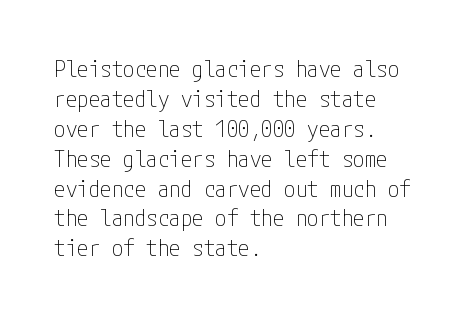
The image shows 23 px text type, upright; set left-aligned, normal line spacing (1.3x), normal letter spacing, not underlined.
